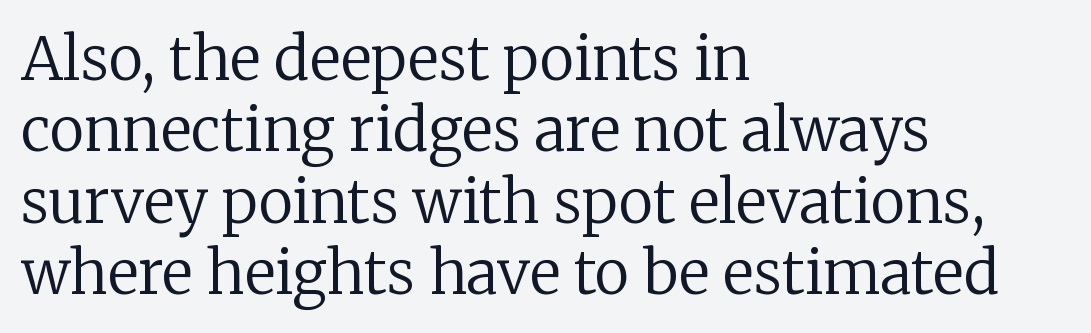
The image shows 59 px regular-weight serif type, upright; set left-aligned, line spacing 1.21x, normal letter spacing, not underlined; low stroke contrast and a medium x-height.
